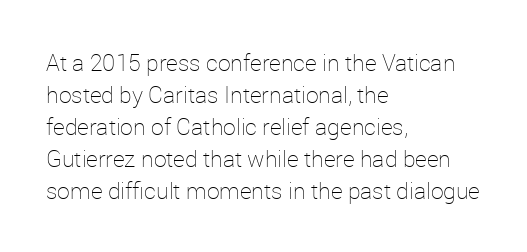
The image shows 23 px text type, upright; set left-aligned, normal line spacing (1.39x), normal letter spacing, not underlined.
